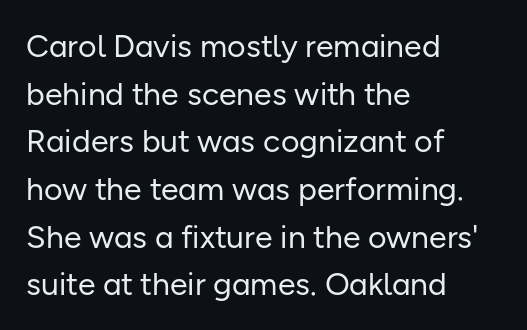
Q: Is the text bold? A: No.
Q: Is the text italic (slanted)? A: No, it is upright.
Q: Is the typeface a serif or a sans-serif typeface? A: Sans-serif.
Q: Is the text underlined? A: No.
Q: How is the paragraph aligned? A: Left-aligned.
Q: Is the spacing between letters normal or unusually wide? A: Normal.
Q: Is the spacing between lines tight, normal or loose? A: Normal.
Q: Width (condensed, normal, or wide)? A: Normal.
Q: Stroke contrast? A: Low.
Q: x-height? A: Medium.
Q: Monospaced? A: No.
